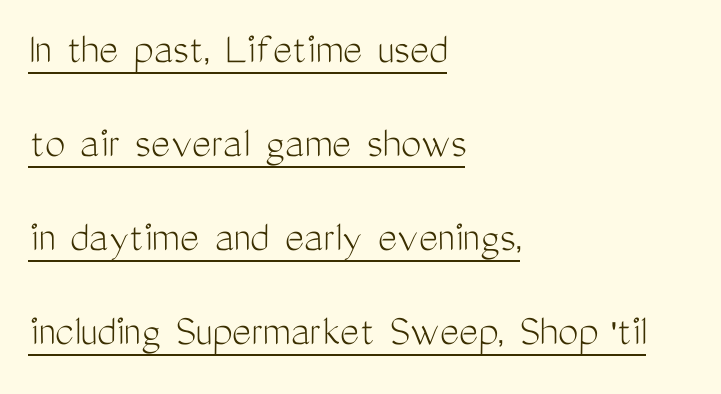
Stem width sits at or under what a default text font uses. Compared with undecorated copy, this sample adds a rule below the words. If you drew a line through each stem, it would be perfectly vertical. Looks like regular typesetting: each glyph gets only the width it needs.
